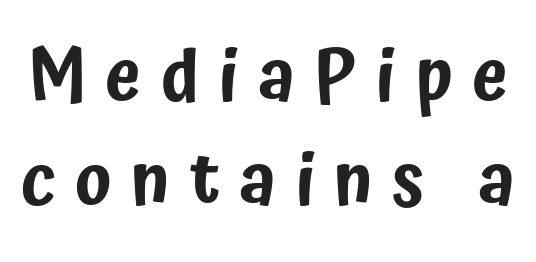
The image shows 72 px condensed sans-serif type, upright; set normal line spacing (1.44x), unusually wide letter spacing (+0.27 em), not underlined; low stroke contrast and a medium x-height.
